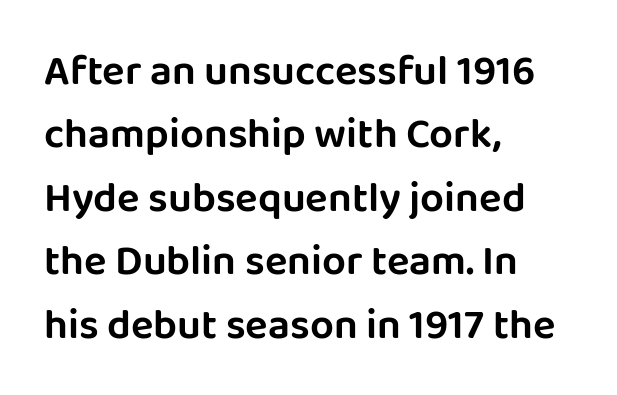
{"serif": "no", "italic": "no", "width": "normal", "stroke_contrast": "low", "x_height": "large", "monospaced": "no", "underline": "no", "align": "left", "line_spacing": "normal", "line_spacing_ratio": 1.51, "letter_spacing": "normal", "letter_spacing_em": 0.0, "glyph_px": 42}
